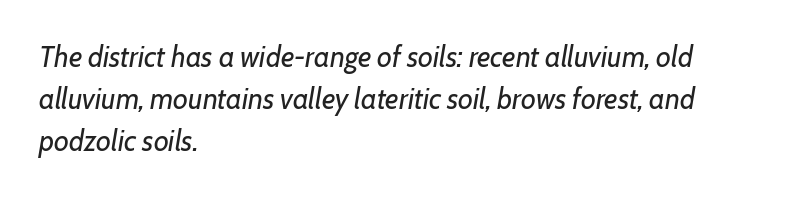
{"italic": "yes", "lean": "right", "slant_degrees": 7, "bold": "no", "weight": "regular", "width": "normal", "stroke_contrast": "low", "x_height": "medium", "monospaced": "no", "underline": "no", "align": "left", "line_spacing": "normal", "line_spacing_ratio": 1.45, "letter_spacing": "normal", "letter_spacing_em": 0.0, "glyph_px": 29}
